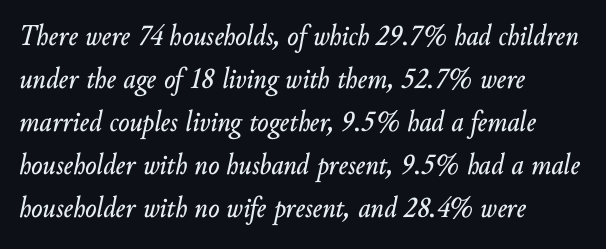
Q: Is the text italic (slanted)? A: Yes, it leans right by about 10 degrees.
Q: Is the text underlined? A: No.
Q: How is the paragraph aligned? A: Left-aligned.
Q: Is the spacing between letters normal or unusually wide? A: Normal.
Q: Is the spacing between lines tight, normal or loose? A: Normal.
Q: Width (condensed, normal, or wide)? A: Normal.
Q: Stroke contrast? A: Low.
Q: x-height? A: Small.
Q: Monospaced? A: No.
